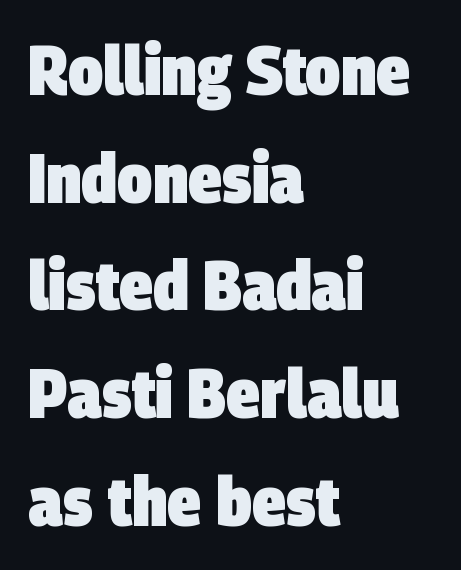
Q: Is the text bold? A: Yes.
Q: Is the typeface a serif or a sans-serif typeface? A: Sans-serif.
Q: Is the text underlined? A: No.
Q: How is the paragraph aligned? A: Left-aligned.
Q: Is the spacing between letters normal or unusually wide? A: Normal.
Q: Is the spacing between lines tight, normal or loose? A: Normal.
Q: Width (condensed, normal, or wide)? A: Condensed.
Q: Stroke contrast? A: Low.
Q: x-height? A: Large.
Q: Monospaced? A: No.
